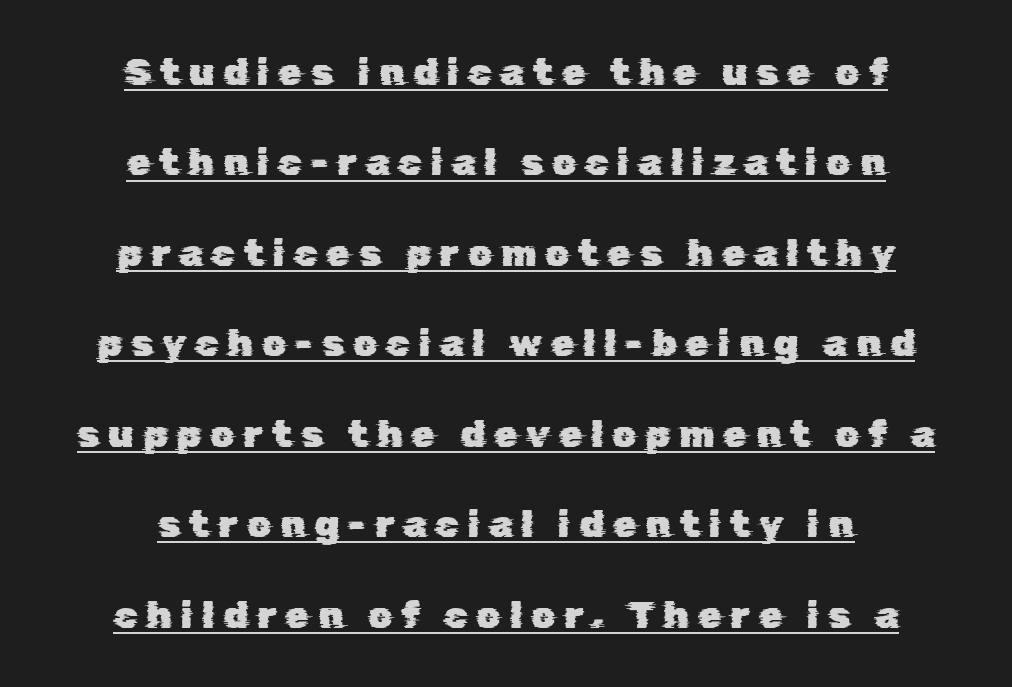
The image shows 38 px sans-serif type; set centered, loose line spacing (2.38x), unusually wide letter spacing (+0.23 em), underlined; low stroke contrast and a medium x-height.
